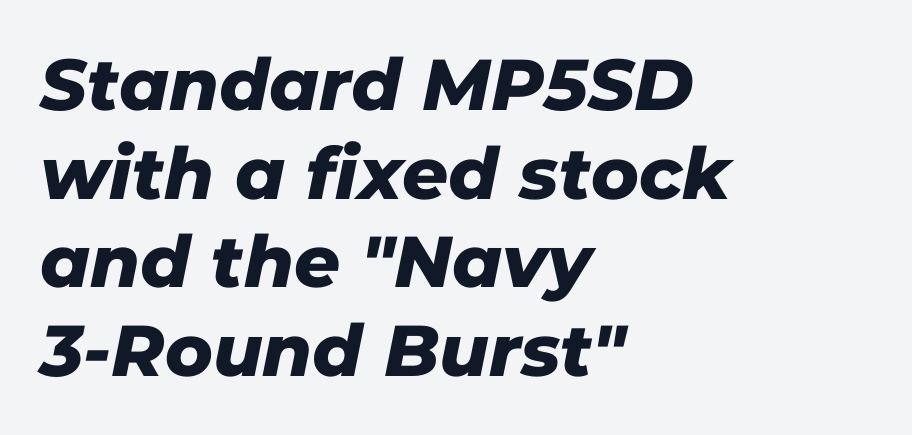
{"serif": "no", "width": "normal", "stroke_contrast": "low", "x_height": "medium", "monospaced": "no", "underline": "no", "align": "left", "line_spacing_ratio": 1.23, "letter_spacing": "normal", "letter_spacing_em": 0.0, "glyph_px": 72}
